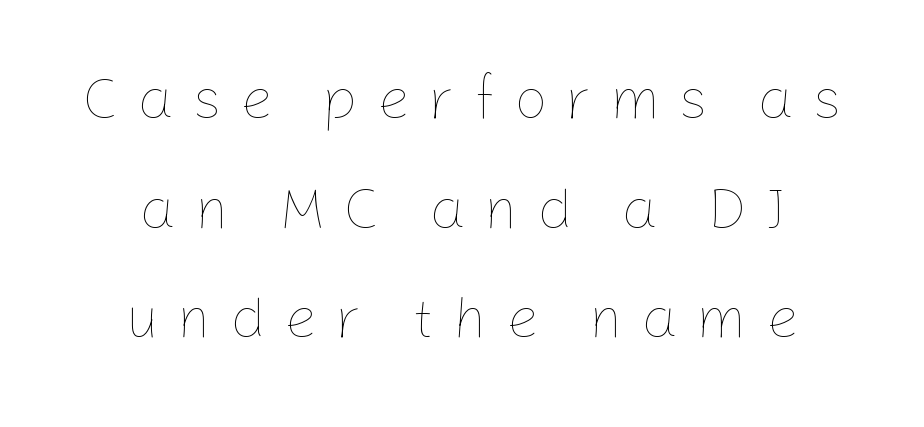
{"italic": "no", "bold": "no", "weight": "thin", "width": "normal", "stroke_contrast": "low", "x_height": "medium", "monospaced": "no", "underline": "no", "align": "center", "line_spacing_ratio": 1.86, "letter_spacing": "wide", "letter_spacing_em": 0.3, "glyph_px": 59}
